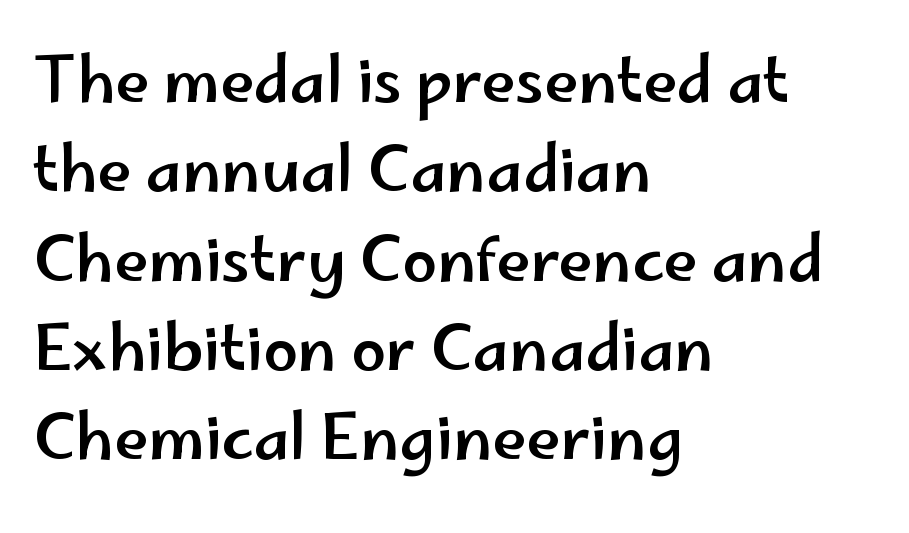
{"serif": "no", "italic": "no", "width": "wide", "stroke_contrast": "low", "x_height": "small", "monospaced": "no", "underline": "no", "align": "left", "line_spacing": "normal", "line_spacing_ratio": 1.44, "letter_spacing": "normal", "letter_spacing_em": 0.0, "glyph_px": 62}
